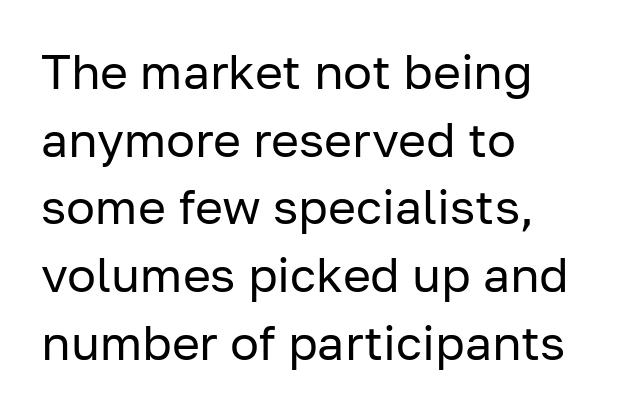
{"serif": "no", "italic": "no", "bold": "no", "weight": "regular", "width": "normal", "stroke_contrast": "low", "x_height": "medium", "monospaced": "no", "underline": "no", "align": "left", "line_spacing": "normal", "line_spacing_ratio": 1.41, "letter_spacing": "normal", "letter_spacing_em": 0.0, "glyph_px": 48}
